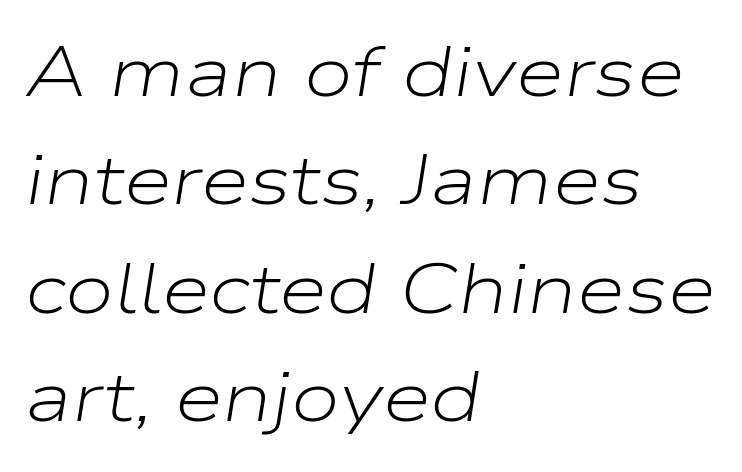
{"italic": "yes", "lean": "right", "slant_degrees": 9, "bold": "no", "weight": "light", "width": "wide", "stroke_contrast": "low", "x_height": "medium", "monospaced": "no", "underline": "no", "align": "left", "line_spacing": "normal", "line_spacing_ratio": 1.55, "letter_spacing": "normal", "letter_spacing_em": 0.0, "glyph_px": 70}
